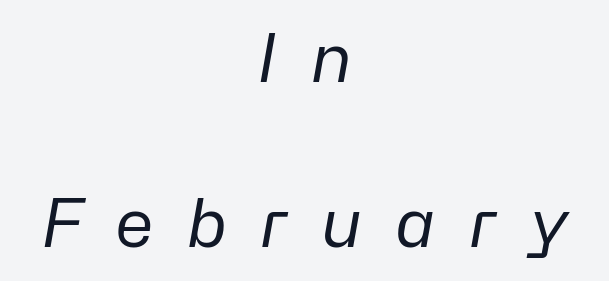
{"italic": "yes", "lean": "right", "slant_degrees": 10, "bold": "no", "weight": "regular", "width": "normal", "stroke_contrast": "low", "x_height": "medium", "monospaced": "no", "underline": "no", "align": "center", "line_spacing": "loose", "line_spacing_ratio": 2.47, "letter_spacing": "wide", "letter_spacing_em": 0.48, "glyph_px": 67}
